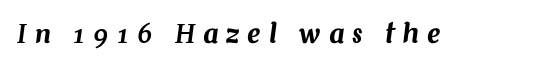
The image shows 26 px text type, italic (leaning right); set unusually wide letter spacing (+0.31 em), not underlined.
